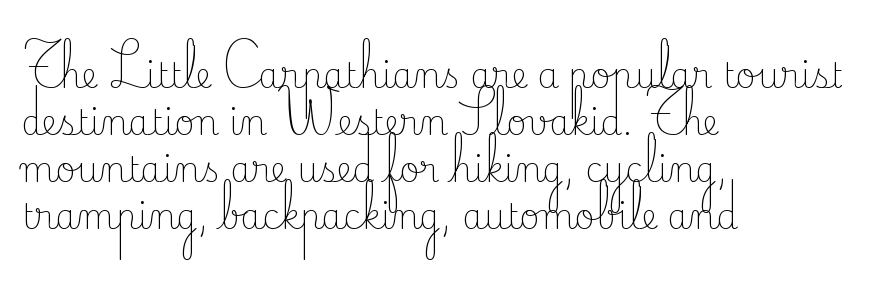
{"serif": "yes", "italic": "no", "bold": "no", "weight": "light", "width": "normal", "stroke_contrast": "low", "x_height": "small", "monospaced": "no", "underline": "no", "align": "left", "line_spacing": "normal", "line_spacing_ratio": 1.38, "letter_spacing": "normal", "letter_spacing_em": 0.0, "glyph_px": 34}
